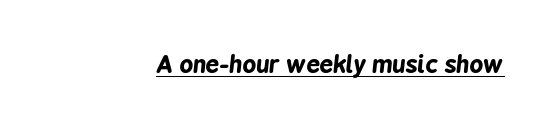
Notice how a bar underscores the lettering throughout. The characters look thick and weighty, a clear bold. Observe the ordinary spacing: letters are neighbours, not strangers. Compared with ordinary roman type, these characters are visibly tilted.
